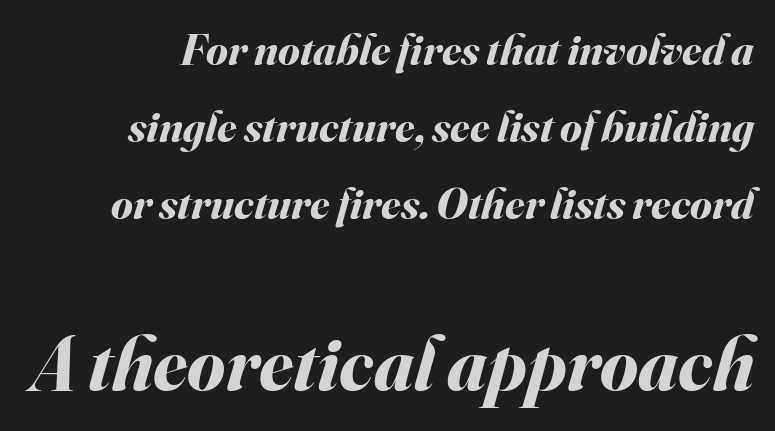
The image shows 77 px bold type, italic (leaning right); set line spacing 1.75x, normal letter spacing, not underlined; the second (bottom) block is 1.75x larger; medium stroke contrast and a small x-height.
